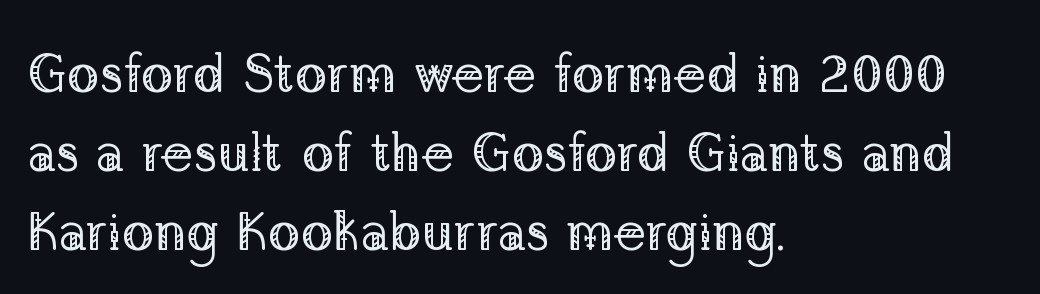
You can tell from the footed stems that serif type was used. Short note: letters normally spaced. A bare baseline throughout the passage. The font is comparable to plain body text, perhaps lighter.
